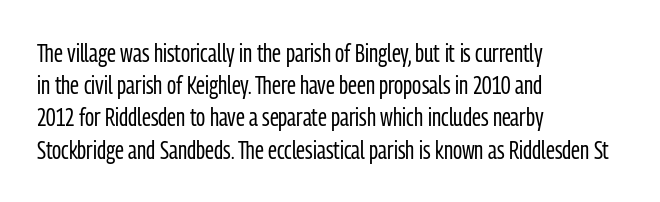
Q: Is the text bold? A: No.
Q: Is the text italic (slanted)? A: No, it is upright.
Q: Is the text underlined? A: No.
Q: How is the paragraph aligned? A: Left-aligned.
Q: Is the spacing between letters normal or unusually wide? A: Normal.
Q: Is the spacing between lines tight, normal or loose? A: Normal.
